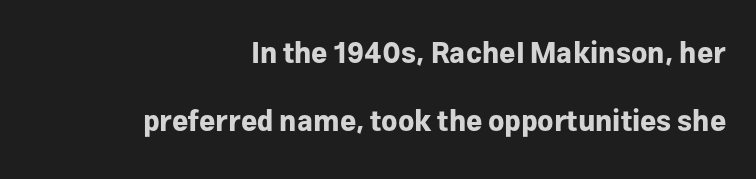
The image shows 28 px bold sans-serif type, upright; set right-aligned, loose line spacing (2.44x), normal letter spacing, not underlined; low stroke contrast and a medium x-height.
